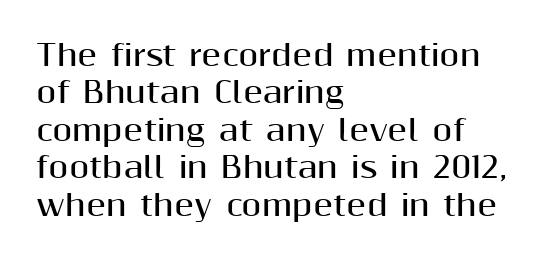
This sample uses a sans-serif face. The gaps between neighbouring characters are ordinary and unremarkable. The text block is weighted toward the left margin, trailing off unevenly rightward. Words float on clear page, feet unadorned. In terms of leading, this rendering sits right in the middle.
